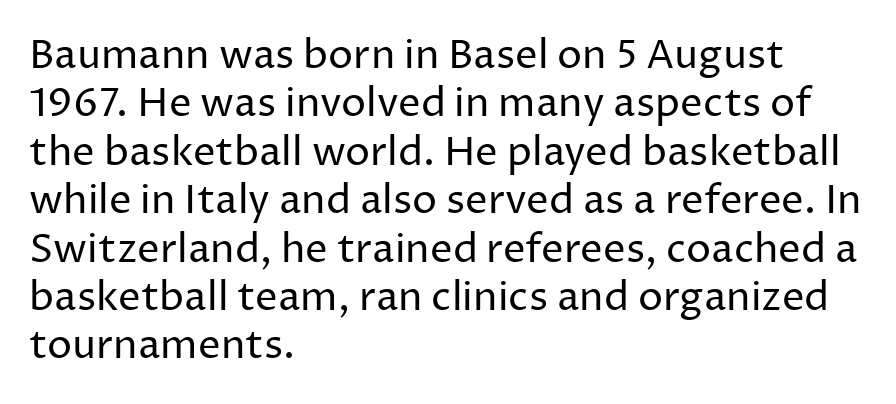
Q: Is the text bold? A: No.
Q: Is the text italic (slanted)? A: No, it is upright.
Q: Is the typeface a serif or a sans-serif typeface? A: Sans-serif.
Q: Is the text underlined? A: No.
Q: How is the paragraph aligned? A: Left-aligned.
Q: Is the spacing between letters normal or unusually wide? A: Normal.
Q: Width (condensed, normal, or wide)? A: Normal.
Q: Stroke contrast? A: Low.
Q: x-height? A: Medium.
Q: Monospaced? A: No.
